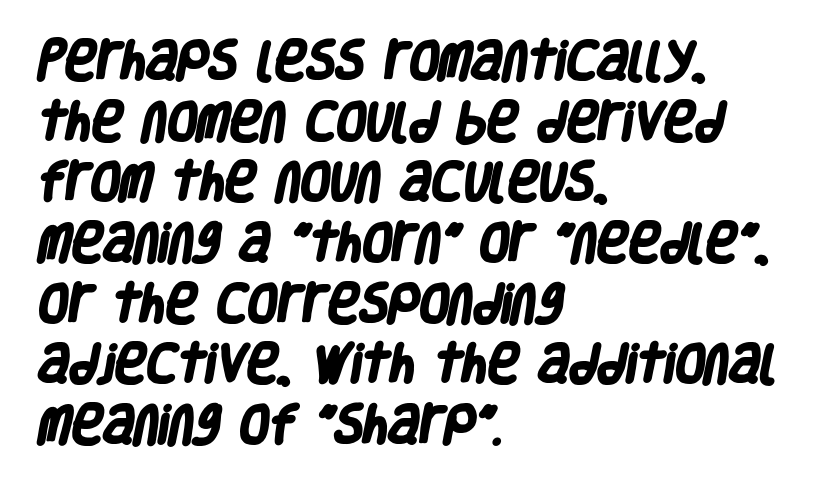
Look at the tracking — it's just the regular setting, nothing added. Nothing sits at the stroke ends, so this counts as sans-serif. The space between consecutive lines is moderate. Which margin do the lines hug? The left one — the right edge is uneven. The passage shown is not underscored anywhere. Character widths vary here, with narrow letters taking less room than wide ones.
